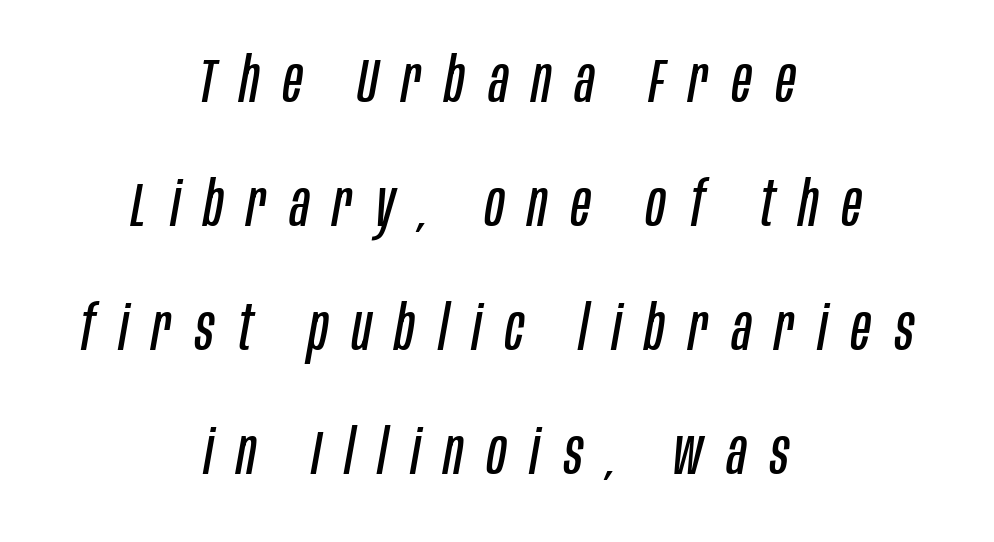
{"italic": "yes", "lean": "right", "slant_degrees": 10, "bold": "no", "weight": "regular", "width": "condensed", "stroke_contrast": "low", "x_height": "large", "monospaced": "no", "underline": "no", "align": "center", "line_spacing": "loose", "line_spacing_ratio": 1.97, "letter_spacing": "wide", "letter_spacing_em": 0.38, "glyph_px": 63}
